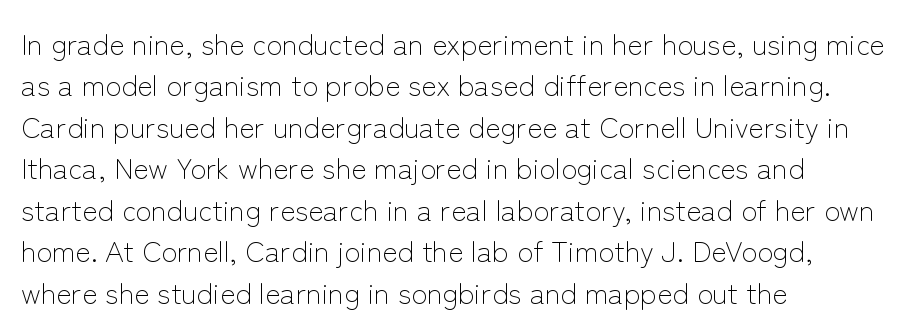
Q: Is the text bold? A: No.
Q: Is the text italic (slanted)? A: No, it is upright.
Q: Is the typeface a serif or a sans-serif typeface? A: Sans-serif.
Q: Is the text underlined? A: No.
Q: How is the paragraph aligned? A: Left-aligned.
Q: Is the spacing between letters normal or unusually wide? A: Normal.
Q: Is the spacing between lines tight, normal or loose? A: Normal.
Q: Width (condensed, normal, or wide)? A: Normal.
Q: Stroke contrast? A: Low.
Q: x-height? A: Medium.
Q: Monospaced? A: No.
